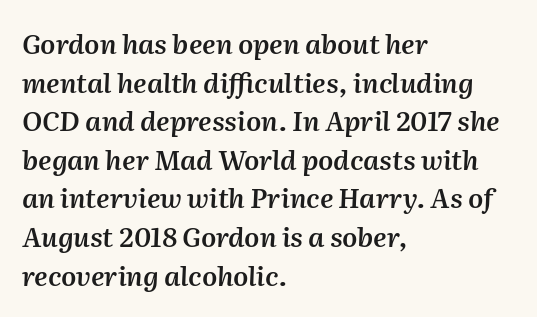
Q: Is the text bold? A: Semi-bold.
Q: Is the text italic (slanted)? A: Yes, it leans right by about 2 degrees.
Q: Is the text underlined? A: No.
Q: How is the paragraph aligned? A: Left-aligned.
Q: Is the spacing between letters normal or unusually wide? A: Normal.
Q: Is the spacing between lines tight, normal or loose? A: Normal.
